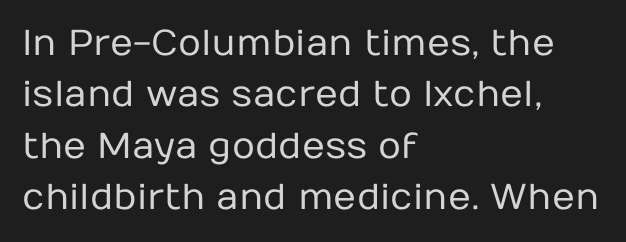
Q: Is the text bold? A: No.
Q: Is the text italic (slanted)? A: No, it is upright.
Q: Is the typeface a serif or a sans-serif typeface? A: Sans-serif.
Q: Is the text underlined? A: No.
Q: How is the paragraph aligned? A: Left-aligned.
Q: Is the spacing between letters normal or unusually wide? A: Normal.
Q: Is the spacing between lines tight, normal or loose? A: Normal.
Q: Width (condensed, normal, or wide)? A: Normal.
Q: Stroke contrast? A: Low.
Q: x-height? A: Medium.
Q: Monospaced? A: No.
